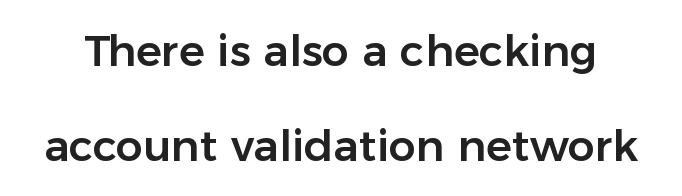
Unlike a traditional serif, this face leaves its strokes unadorned. The face used here is proportionally spaced, like ordinary book or web type. Nope, not italic — everything's standing straight. Spacing between characters is what you'd get straight out of the box.
